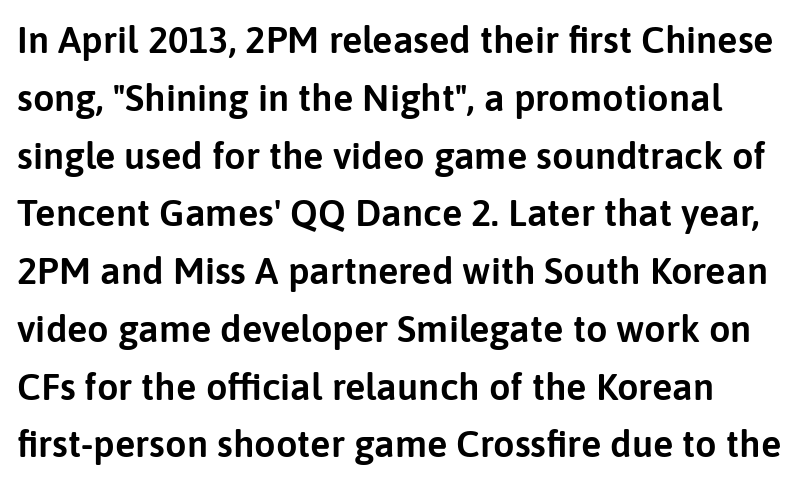
The image shows 38 px sans-serif type, upright; set normal line spacing (1.52x), normal letter spacing, not underlined; low stroke contrast and a medium x-height.
